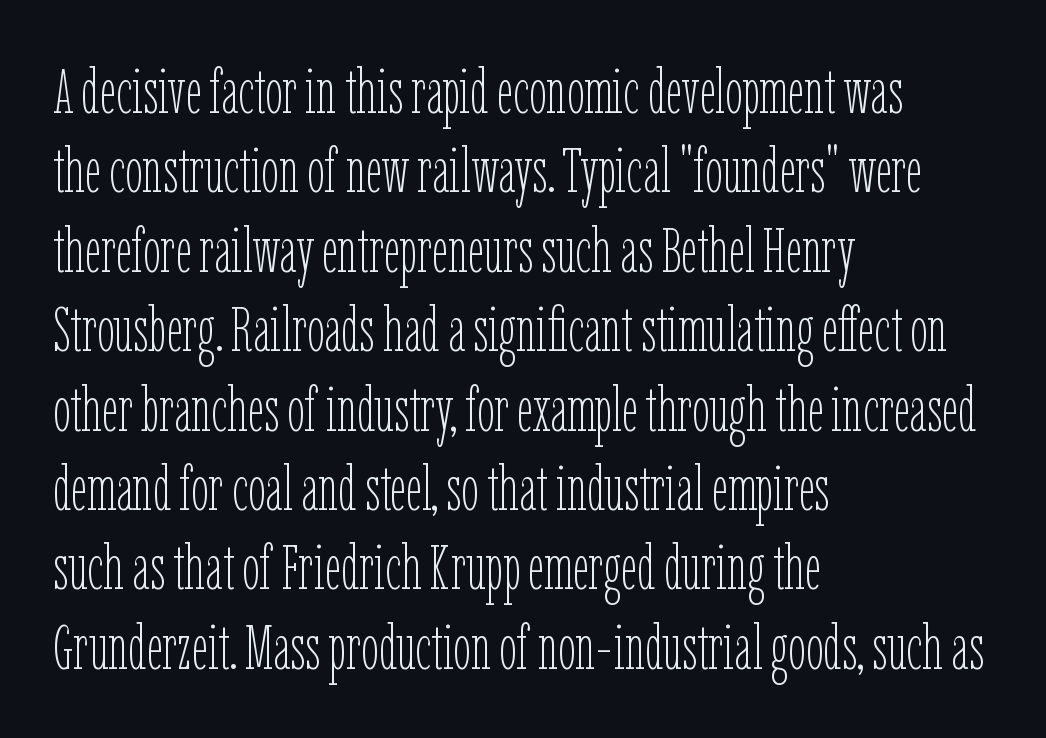
Here the glyphs are tracked normally, forming tight word shapes. The typography opts for an upright posture over an oblique one. Each line starts at the same left margin while the right side varies. Unmarked baselines from the first word to the last. Horizontal bands of white between lines are of average thickness.
